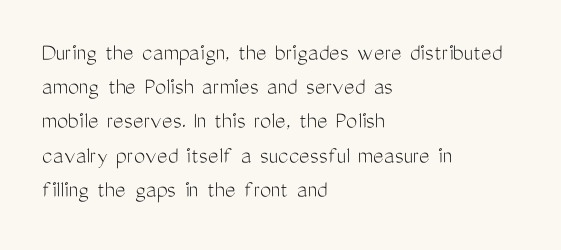
{"italic": "no", "bold": "no", "underline": "no", "align": "left", "line_spacing": "normal", "line_spacing_ratio": 1.37, "letter_spacing": "normal", "letter_spacing_em": 0.0, "glyph_px": 25}
